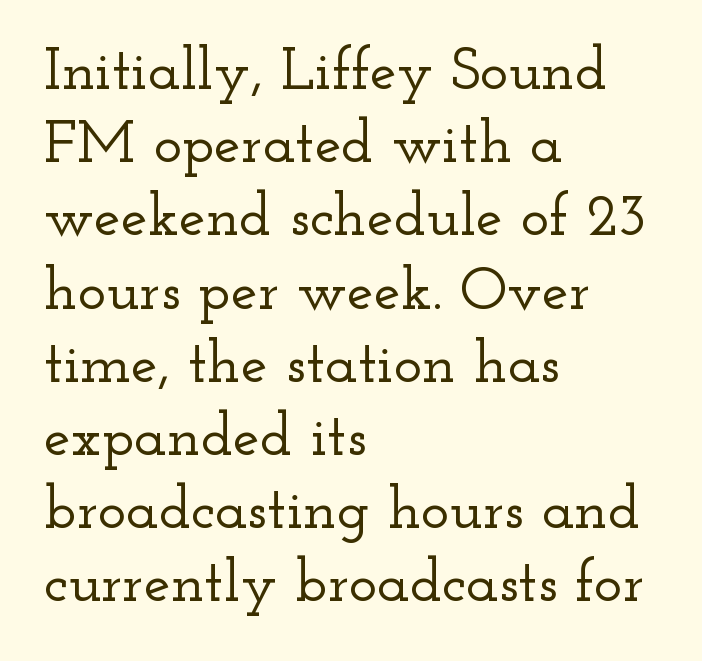
The image shows 60 px wide serif type, upright; set left-aligned, line spacing 1.22x, normal letter spacing, not underlined; low stroke contrast and a small x-height.
